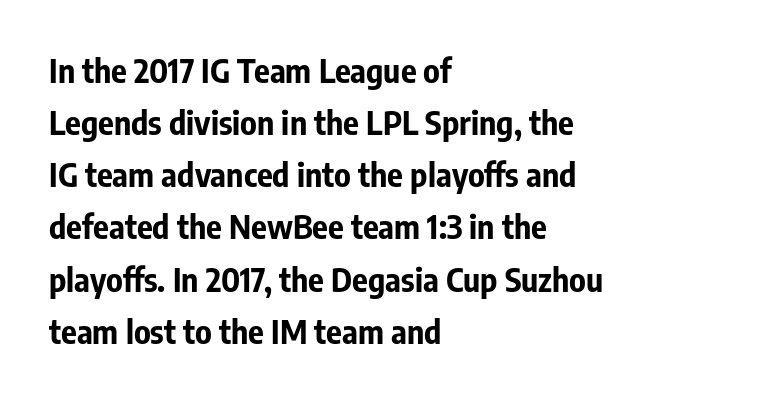
Q: Is the text bold? A: Yes.
Q: Is the text italic (slanted)? A: No, it is upright.
Q: Is the typeface a serif or a sans-serif typeface? A: Sans-serif.
Q: Is the text underlined? A: No.
Q: How is the paragraph aligned? A: Left-aligned.
Q: Is the spacing between letters normal or unusually wide? A: Normal.
Q: Is the spacing between lines tight, normal or loose? A: Normal.
Q: Width (condensed, normal, or wide)? A: Condensed.
Q: Stroke contrast? A: Low.
Q: x-height? A: Medium.
Q: Monospaced? A: No.
